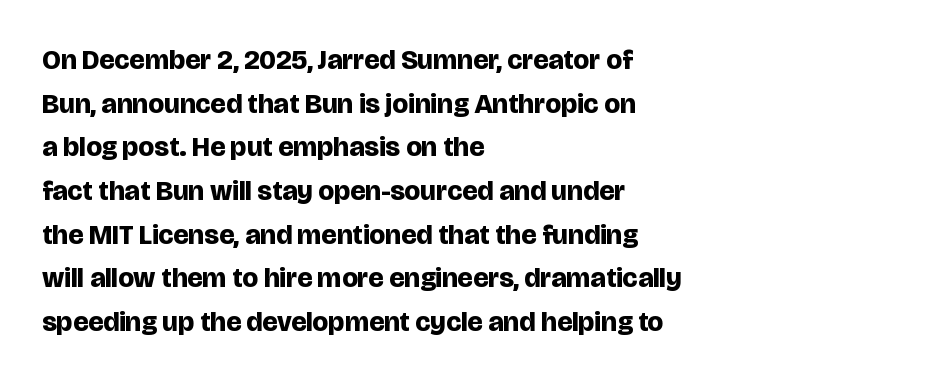
{"serif": "no", "italic": "no", "bold": "yes", "weight": "bold", "width": "normal", "stroke_contrast": "low", "x_height": "large", "monospaced": "no", "underline": "no", "align": "left", "line_spacing": "normal", "line_spacing_ratio": 1.56, "letter_spacing": "normal", "letter_spacing_em": 0.0, "glyph_px": 28}
